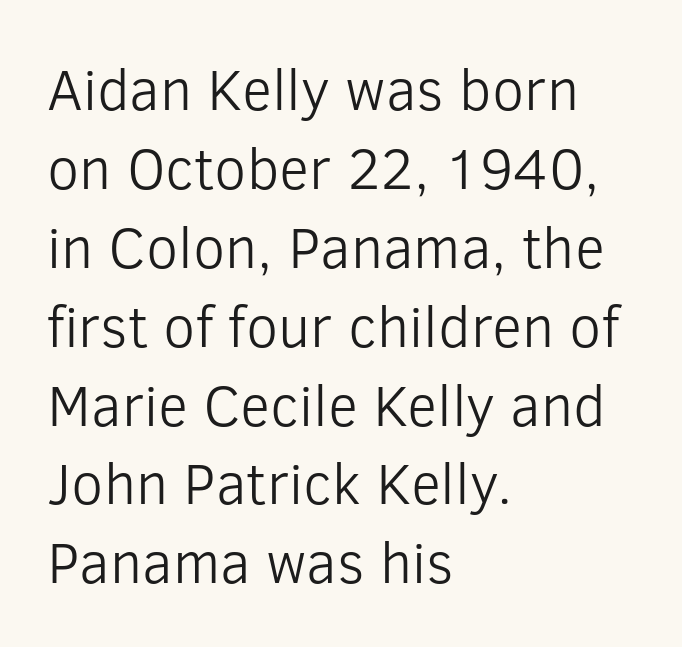
These lines were composed using upright roman letters. This rendering leaves character spacing at its baseline value. Alignment: flush left. These lines are rendered in a variable-pitch font.
